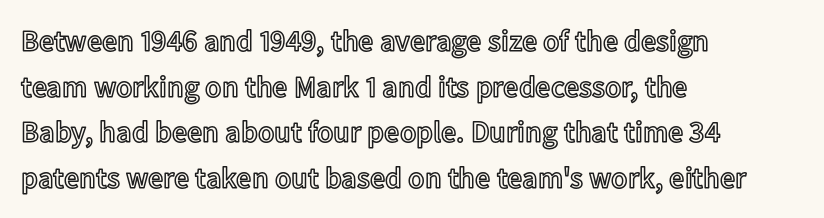
Q: Is the text italic (slanted)? A: No, it is upright.
Q: Is the text underlined? A: No.
Q: How is the paragraph aligned? A: Left-aligned.
Q: Is the spacing between letters normal or unusually wide? A: Normal.
Q: Is the spacing between lines tight, normal or loose? A: Normal.
Q: Width (condensed, normal, or wide)? A: Normal.
Q: x-height? A: Medium.
Q: Monospaced? A: No.
